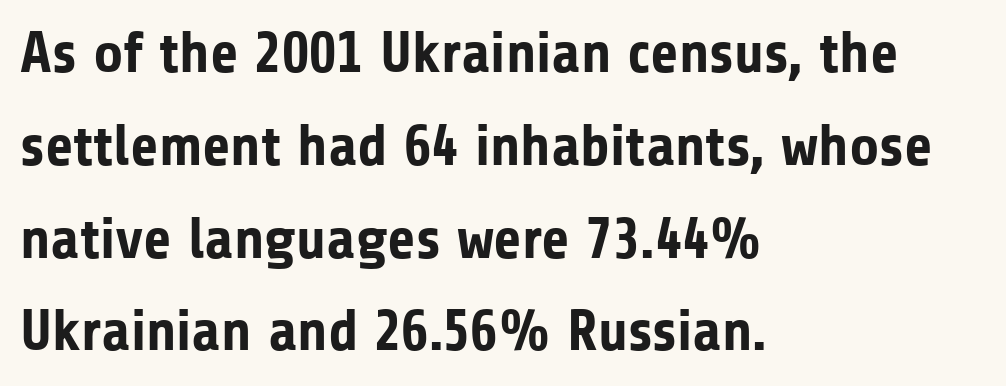
The lettering stays uniformly vertical, giving the passage a roman look. Pretty heavy lettering here — definitely bold. Look at the tracking — it's just the regular setting, nothing added. These lines sit exactly where default settings would place them. Varying glyph widths throughout — classic text-font behaviour. The type family on display is of the sans-serif kind.
